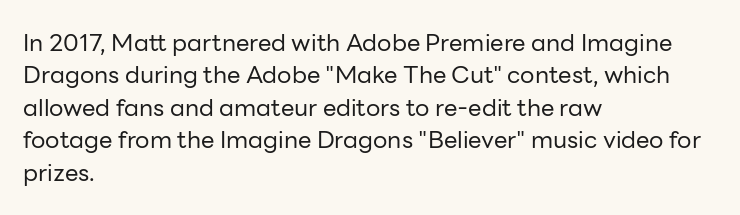
The image shows 24 px text type, upright; set left-aligned, normal line spacing (1.35x), normal letter spacing, not underlined.
